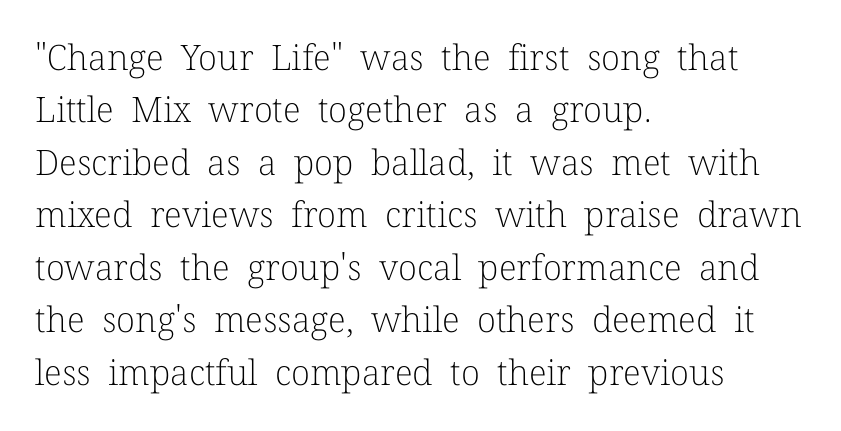
Q: Is the text bold? A: No.
Q: Is the text italic (slanted)? A: No, it is upright.
Q: Is the typeface a serif or a sans-serif typeface? A: Serif.
Q: Is the text underlined? A: No.
Q: How is the paragraph aligned? A: Left-aligned.
Q: Is the spacing between letters normal or unusually wide? A: Normal.
Q: Is the spacing between lines tight, normal or loose? A: Normal.
Q: Width (condensed, normal, or wide)? A: Normal.
Q: Stroke contrast? A: Low.
Q: x-height? A: Medium.
Q: Monospaced? A: No.
